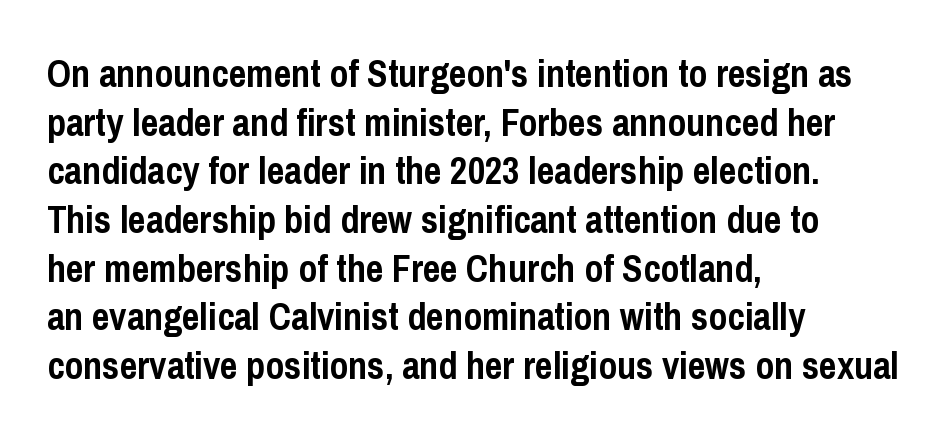
Notice how descenders clear the ascenders below comfortably — that's standard leading. A student would call this left alignment; a typographer would say flush left, rag right. Words appear dense and cohesive because spacing is normal. These words are printed bold, with thick strokes throughout. The font family rendered here belongs to the sans-serif group.
